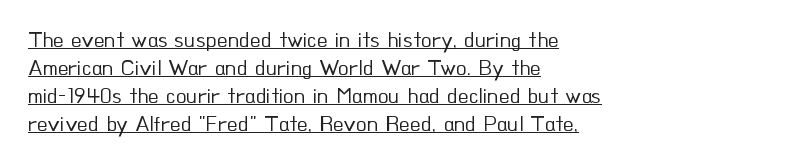
Q: Is the text bold? A: No.
Q: Is the text italic (slanted)? A: No, it is upright.
Q: Is the text underlined? A: Yes.
Q: How is the paragraph aligned? A: Left-aligned.
Q: Is the spacing between letters normal or unusually wide? A: Normal.
Q: Is the spacing between lines tight, normal or loose? A: Normal.
